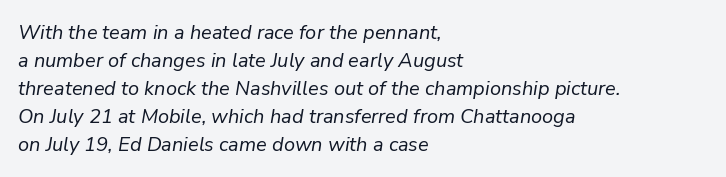
{"italic": "yes", "lean": "right", "slant_degrees": 9, "bold": "no", "underline": "no", "align": "left", "line_spacing": "normal", "line_spacing_ratio": 1.4, "letter_spacing": "normal", "letter_spacing_em": 0.0, "glyph_px": 20}
